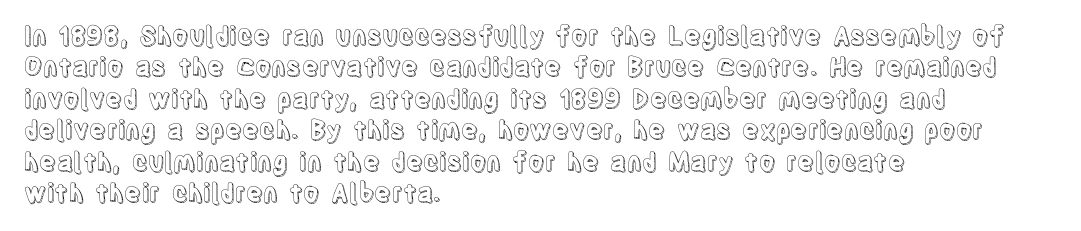
The space directly below the letters is spotless. Whoever set this chose a conventional vertical rhythm. The typesetter chose a ragged-right arrangement here. Posture: straight, roman, zero tilt. Standard letterfit; no display-style spreading of the glyphs.
